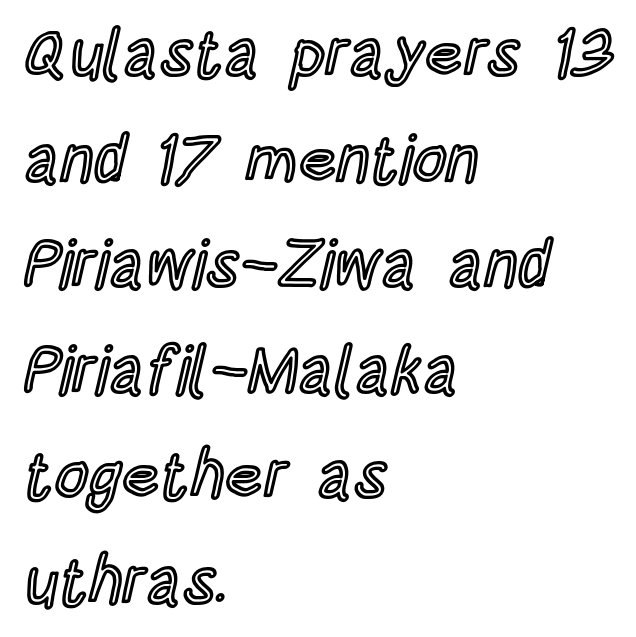
The image shows 66 px condensed type; set left-aligned, normal line spacing (1.6x), normal letter spacing, not underlined; a large x-height.
